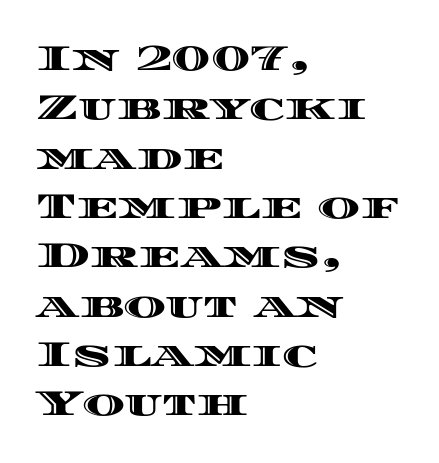
Type without underlining. Does the lettering tilt? It doesn't — this is upright. Successive baselines arrive at the customary interval. Think of a printed novel: that variable character pitch is what you see here.
